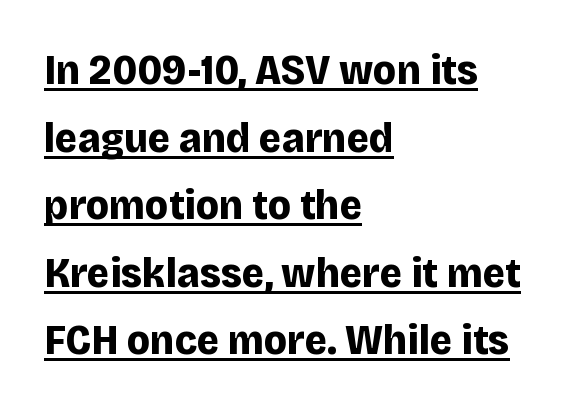
{"serif": "no", "italic": "no", "bold": "yes", "weight": "bold", "width": "normal", "stroke_contrast": "low", "x_height": "large", "monospaced": "no", "underline": "yes", "align": "left", "line_spacing": "normal", "line_spacing_ratio": 1.57, "letter_spacing": "normal", "letter_spacing_em": 0.0, "glyph_px": 43}
